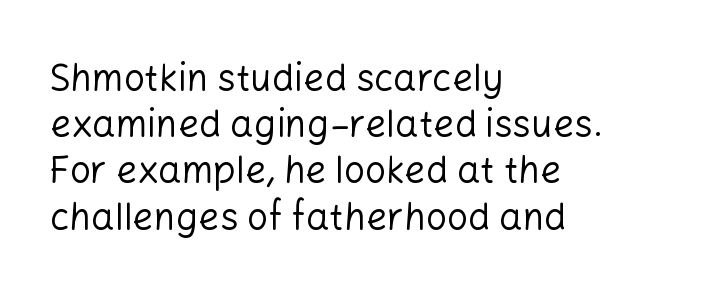
The image shows 37 px regular-weight sans-serif type, upright; set left-aligned, normal line spacing (1.25x), normal letter spacing, not underlined; low stroke contrast and a medium x-height.
